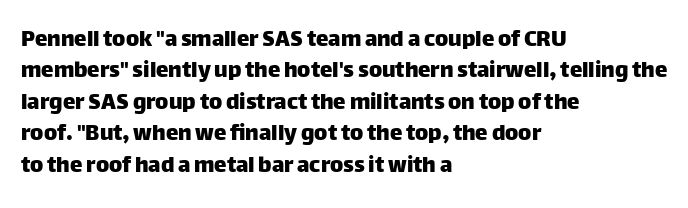
The space directly below the letters is spotless. Whoever set this chose a conventional vertical rhythm. The typesetter chose a ragged-right arrangement here. Posture: straight, roman, zero tilt. Standard letterfit; no display-style spreading of the glyphs.
